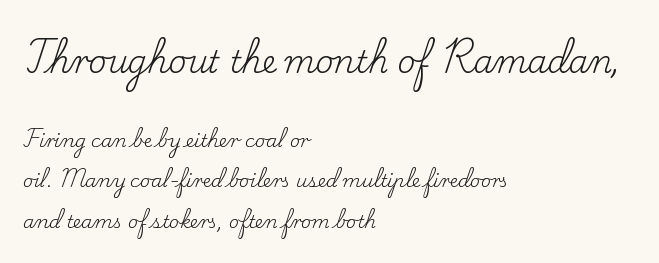
Q: Is the text bold? A: No.
Q: Is the text italic (slanted)? A: Yes.
Q: Is the typeface a serif or a sans-serif typeface? A: Serif.
Q: Is the text underlined? A: No.
Q: How is the paragraph aligned? A: Left-aligned.
Q: Is the spacing between letters normal or unusually wide? A: Normal.
Q: Is the spacing between lines tight, normal or loose? A: Loose.
Q: Which block of text is set in a larger size, the first (top) or the second (bottom)? A: The first (top) one.
Q: Width (condensed, normal, or wide)? A: Normal.
Q: Stroke contrast? A: Low.
Q: x-height? A: Small.
Q: Monospaced? A: No.
